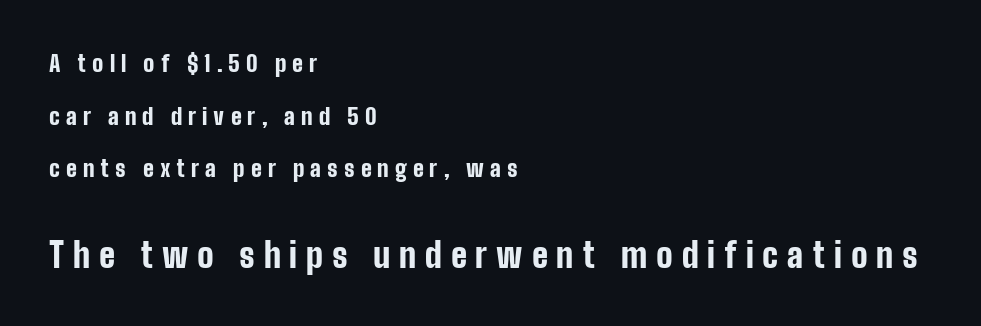
{"serif": "no", "italic": "no", "bold": "yes", "weight": "bold", "width": "condensed", "stroke_contrast": "low", "x_height": "medium", "monospaced": "no", "underline": "no", "align": "left", "line_spacing": "loose", "line_spacing_ratio": 2.29, "letter_spacing": "wide", "letter_spacing_em": 0.26, "larger_block": "second", "size_ratio": 1.48, "glyph_px": 34}
